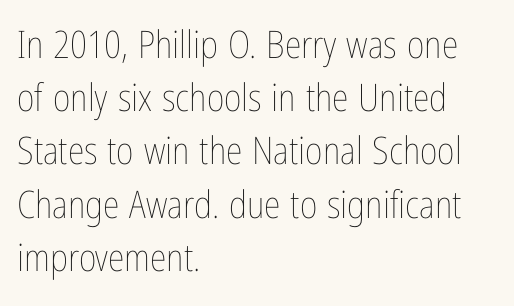
Unlike italic type, these characters show no tilt at all. The rendering anchors every line to the left-hand side. No extra tracking has been applied to these lines. The rows are spaced the way most documents space them.
